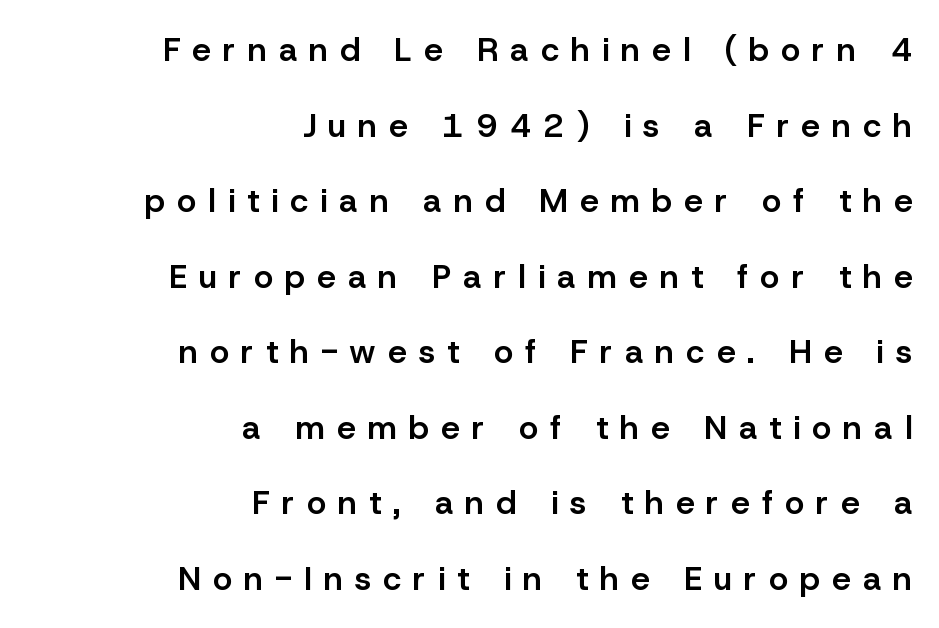
Notice the strokes are somewhat thickened but not fully heavy: this is a semibold. Words appear elongated and porous because spacing is wide. Rule under the text: the space is simply empty. Does the copy run flush right? Yes — the right margin is perfectly even.
